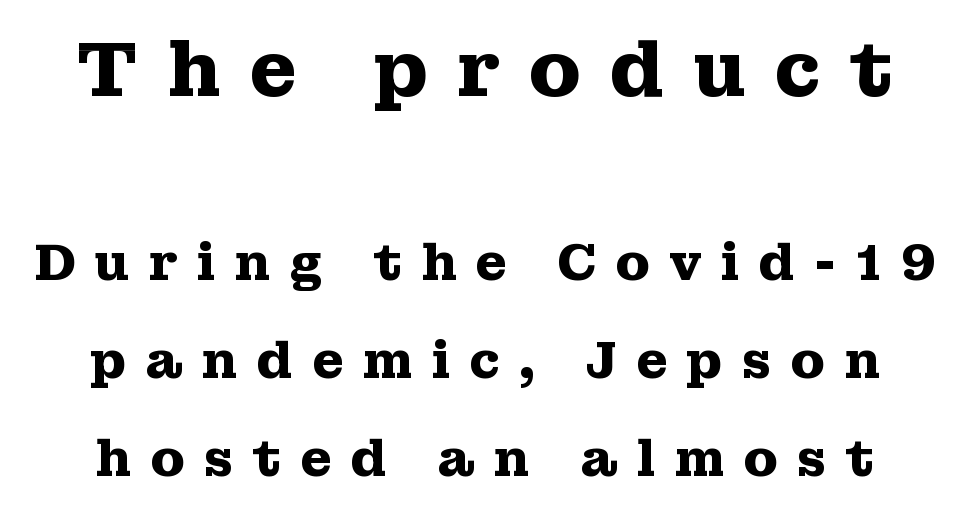
Spacing verdict: proportional, widths tailored to each character. Each line is balanced around a shared central axis. Airy leading. There is plenty of visible air inserted between adjacent glyphs.
